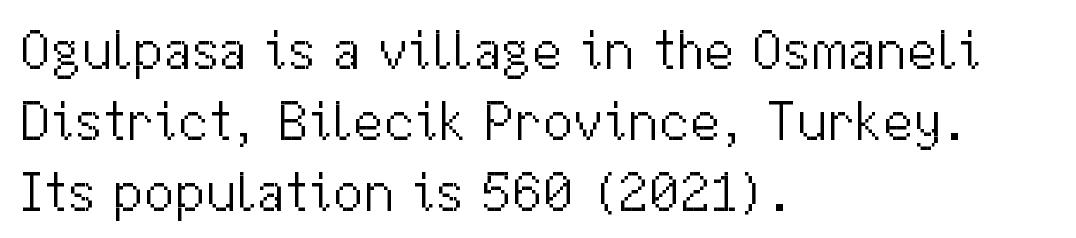
The lettering stays uniformly vertical, giving the passage a roman look. Summary of weight: not heavy and not bold. One-word summary of the alignment: left. Evenly set lines give the paragraph a standard silhouette.
